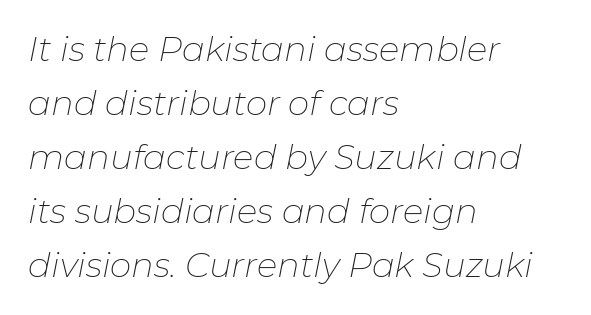
The image shows 34 px thin type, italic (leaning right); set left-aligned, normal line spacing (1.59x), normal letter spacing, not underlined; low stroke contrast and a medium x-height.
